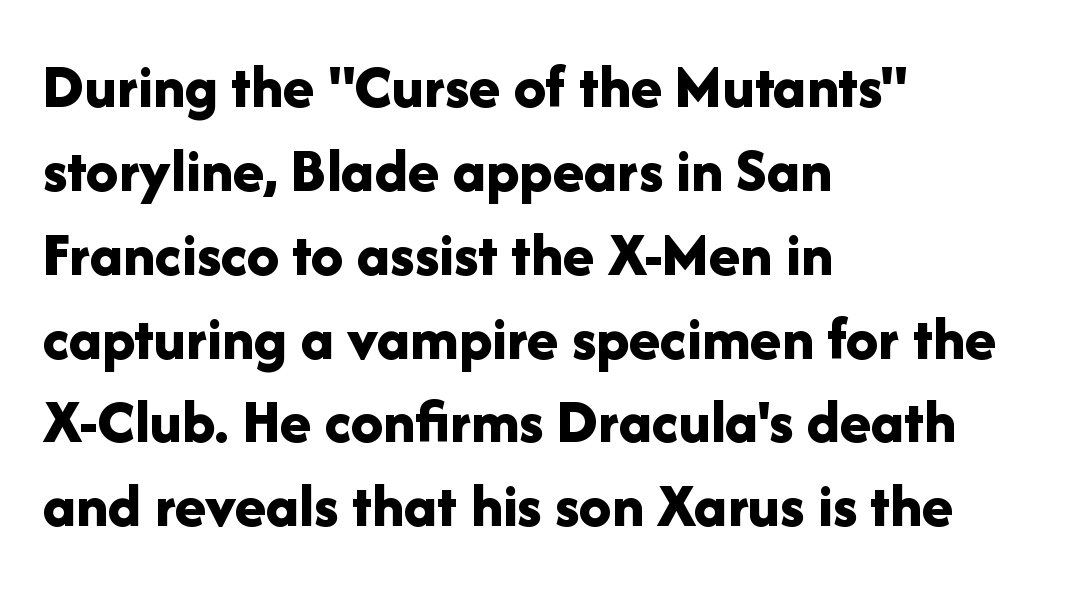
The image shows 64 px bold sans-serif type, upright; set left-aligned, normal line spacing (1.31x), normal letter spacing, not underlined; low stroke contrast and a medium x-height.
